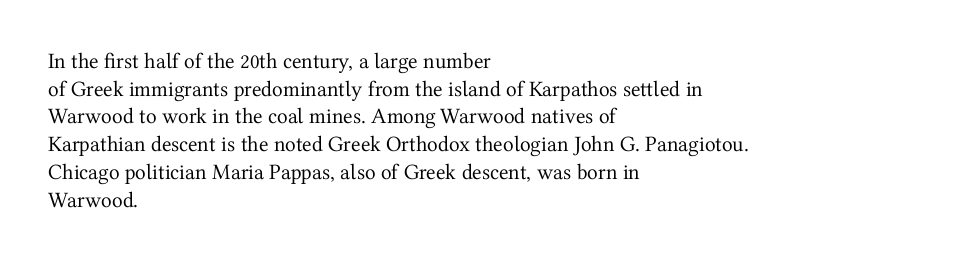
The typeface has the unassuming heft of standard copy or less. Vertical strokes here are truly vertical. A clean baseline with only descenders dipping below it. Default kerning and tracking; the words read as compact shapes.
